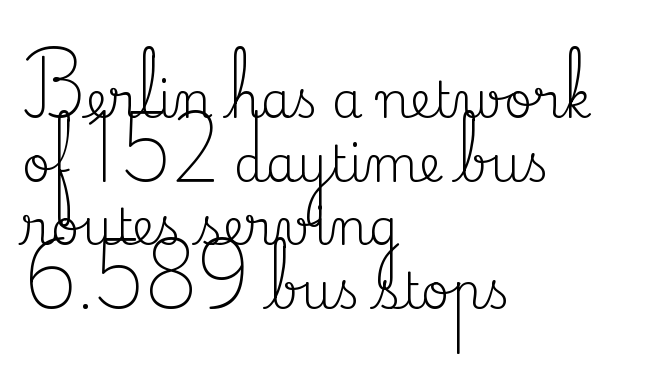
The image shows 49 px regular-weight serif type, upright; set left-aligned, normal line spacing (1.3x), normal letter spacing, not underlined; medium stroke contrast and a small x-height.
